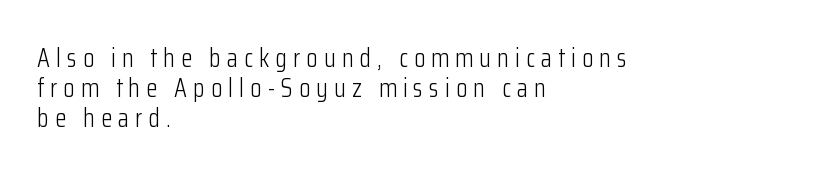
The compositor pushed each line to the left boundary. No italicization has been applied; the sample stays upright. There is plenty of visible air inserted between adjacent glyphs. Ink coverage per letter is moderate at most. Quick note: underline off.
